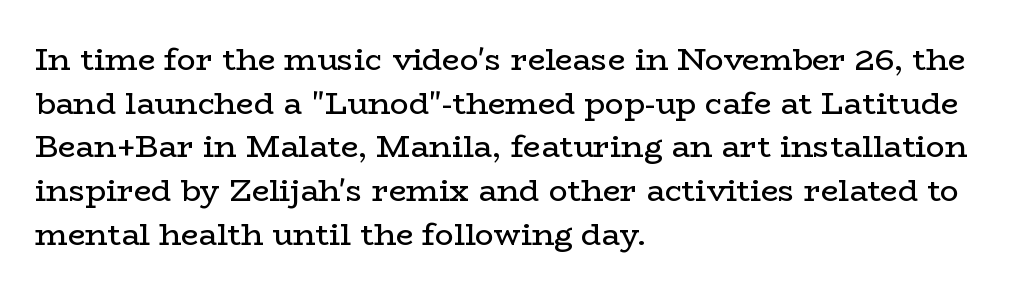
{"serif": "yes", "italic": "no", "bold": "no", "weight": "regular", "width": "wide", "stroke_contrast": "low", "x_height": "medium", "monospaced": "no", "underline": "no", "align": "left", "line_spacing": "normal", "line_spacing_ratio": 1.41, "letter_spacing": "normal", "letter_spacing_em": 0.0, "glyph_px": 31}
